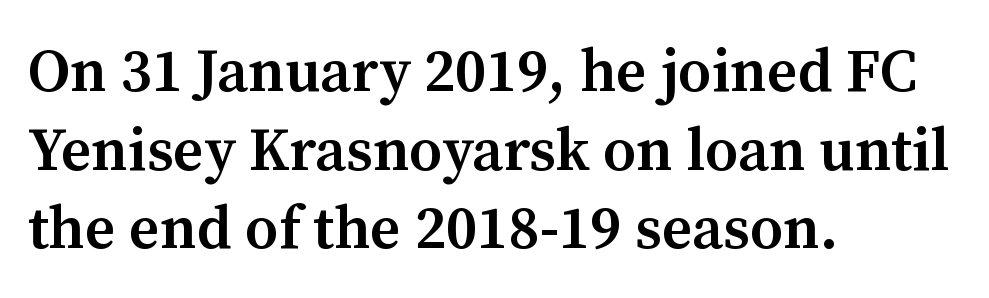
Q: Is the text bold? A: Semi-bold.
Q: Is the text italic (slanted)? A: No, it is upright.
Q: Is the typeface a serif or a sans-serif typeface? A: Serif.
Q: Is the text underlined? A: No.
Q: How is the paragraph aligned? A: Left-aligned.
Q: Is the spacing between letters normal or unusually wide? A: Normal.
Q: Is the spacing between lines tight, normal or loose? A: Normal.
Q: Width (condensed, normal, or wide)? A: Normal.
Q: Stroke contrast? A: Medium.
Q: x-height? A: Medium.
Q: Monospaced? A: No.
